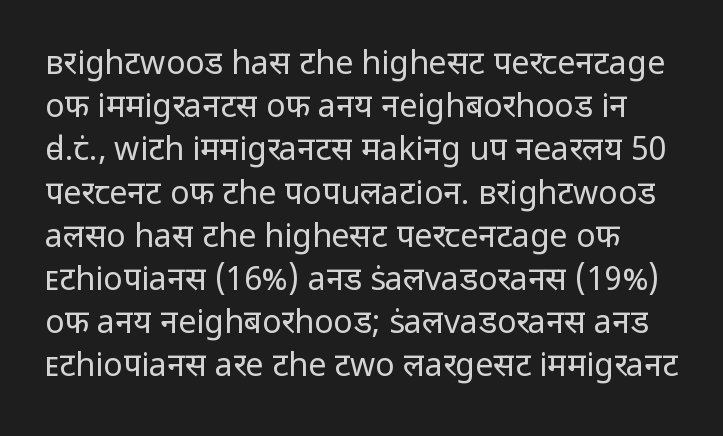
Q: Is the text bold? A: No.
Q: Is the text italic (slanted)? A: No, it is upright.
Q: Is the typeface a serif or a sans-serif typeface? A: Sans-serif.
Q: Is the text underlined? A: No.
Q: Is the spacing between letters normal or unusually wide? A: Normal.
Q: Is the spacing between lines tight, normal or loose? A: Normal.
Q: Width (condensed, normal, or wide)? A: Normal.
Q: Stroke contrast? A: Low.
Q: x-height? A: Medium.
Q: Monospaced? A: No.
